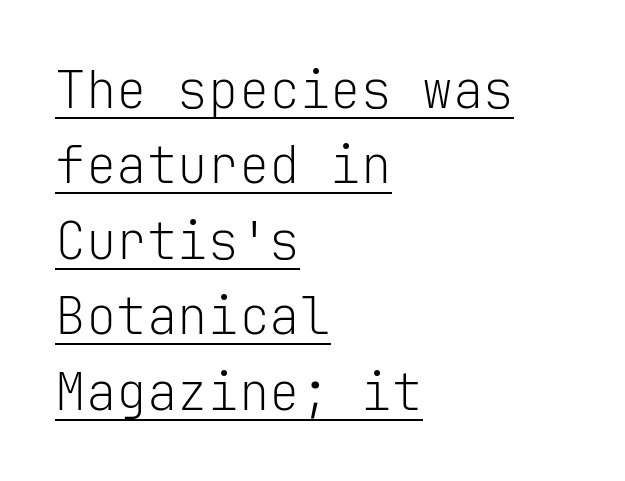
{"serif": "no", "italic": "no", "bold": "no", "weight": "light", "width": "normal", "stroke_contrast": "low", "x_height": "medium", "monospaced": "yes", "underline": "yes", "align": "left", "line_spacing": "normal", "line_spacing_ratio": 1.48, "letter_spacing": "normal", "letter_spacing_em": 0.0, "glyph_px": 51}
